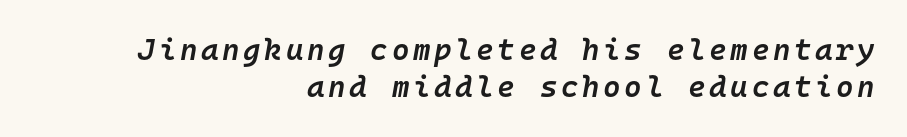
The image shows 30 px semibold type, italic (leaning right), monospaced; set right-aligned, line spacing 1.23x, not underlined; low stroke contrast and a medium x-height.
